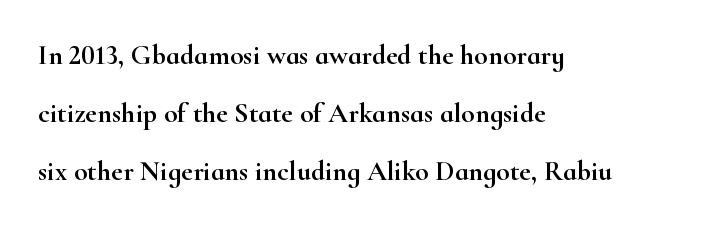
{"serif": "yes", "italic": "no", "width": "wide", "stroke_contrast": "high", "x_height": "small", "monospaced": "no", "underline": "no", "align": "left", "line_spacing": "loose", "line_spacing_ratio": 2.07, "letter_spacing": "normal", "letter_spacing_em": 0.0, "glyph_px": 28}
